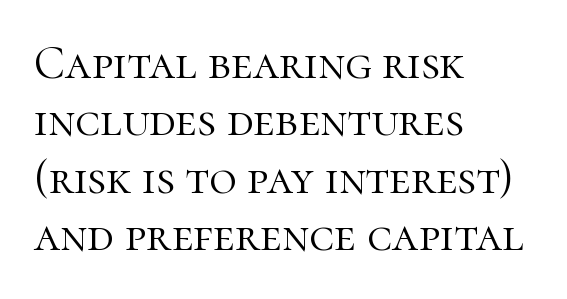
{"serif": "yes", "italic": "no", "bold": "no", "weight": "light", "width": "normal", "stroke_contrast": "high", "x_height": "medium", "monospaced": "no", "underline": "no", "align": "left", "line_spacing_ratio": 1.22, "letter_spacing": "normal", "letter_spacing_em": 0.0, "glyph_px": 47}
